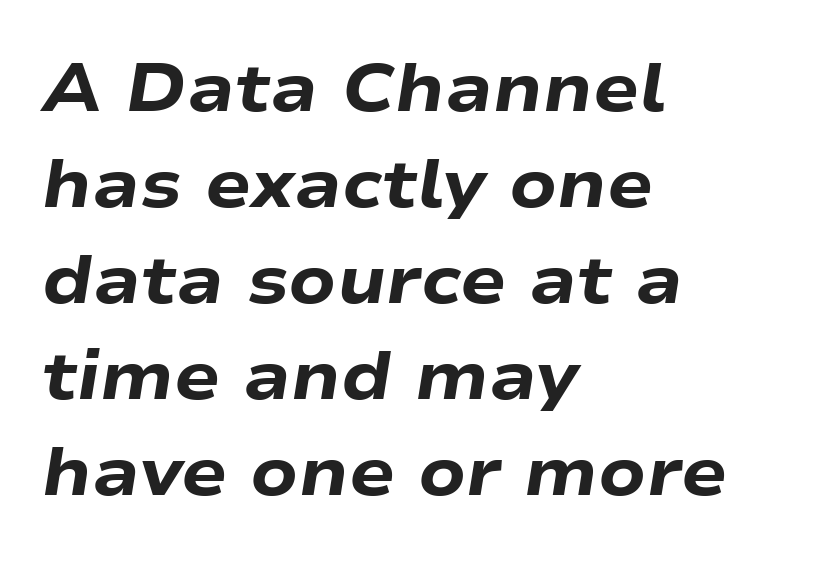
{"italic": "yes", "lean": "right", "slant_degrees": 9, "bold": "yes", "weight": "heavy", "width": "wide", "stroke_contrast": "low", "x_height": "medium", "monospaced": "no", "underline": "no", "align": "left", "line_spacing": "normal", "line_spacing_ratio": 1.41, "letter_spacing": "normal", "letter_spacing_em": 0.0, "glyph_px": 68}
